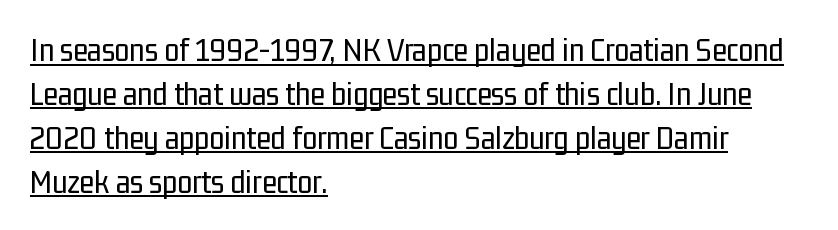
{"serif": "no", "italic": "no", "bold": "no", "weight": "regular", "width": "condensed", "stroke_contrast": "low", "x_height": "medium", "monospaced": "no", "underline": "yes", "align": "left", "line_spacing": "normal", "line_spacing_ratio": 1.29, "letter_spacing": "normal", "letter_spacing_em": 0.0, "glyph_px": 34}
